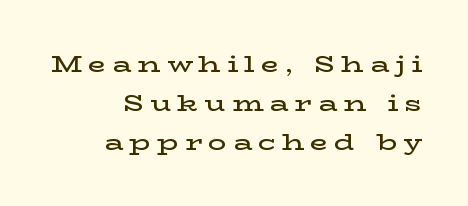
Q: Is the text bold? A: Semi-bold.
Q: Is the text italic (slanted)? A: No, it is upright.
Q: Is the text underlined? A: No.
Q: How is the paragraph aligned? A: Right-aligned.
Q: Is the spacing between letters normal or unusually wide? A: Unusually wide.
Q: Is the spacing between lines tight, normal or loose? A: Normal.
